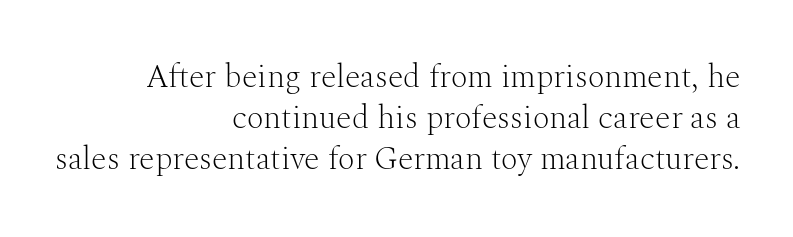
Q: Is the text bold? A: No.
Q: Is the text italic (slanted)? A: No, it is upright.
Q: Is the typeface a serif or a sans-serif typeface? A: Serif.
Q: Is the text underlined? A: No.
Q: How is the paragraph aligned? A: Right-aligned.
Q: Is the spacing between letters normal or unusually wide? A: Normal.
Q: Is the spacing between lines tight, normal or loose? A: Normal.
Q: Width (condensed, normal, or wide)? A: Normal.
Q: Stroke contrast? A: Medium.
Q: x-height? A: Medium.
Q: Monospaced? A: No.
